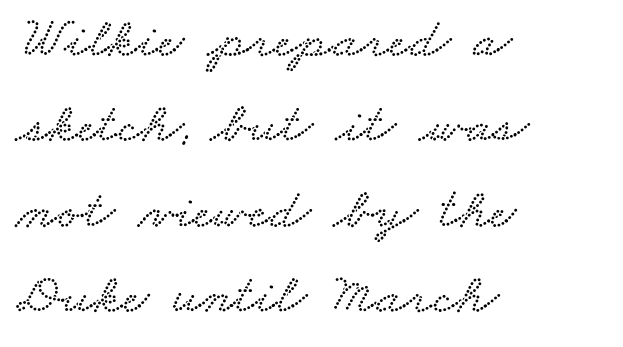
The image shows 57 px wide type; set left-aligned, normal line spacing (1.5x), normal letter spacing, not underlined; low stroke contrast and a small x-height.
